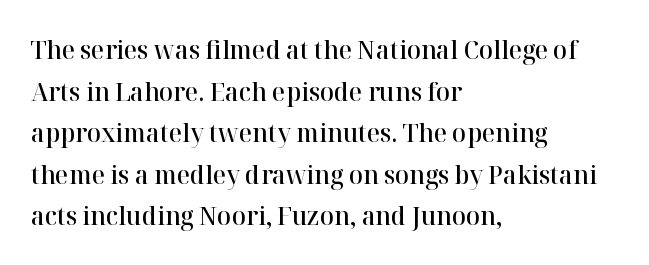
The space between consecutive lines is moderate. All the whitespace from short lines collects on the right. Is there any slant? The stems are plumb. The gaps between neighbouring characters are ordinary and unremarkable. Is the type bold? Partly — it's a semibold, heavier than regular but not fully bold.
